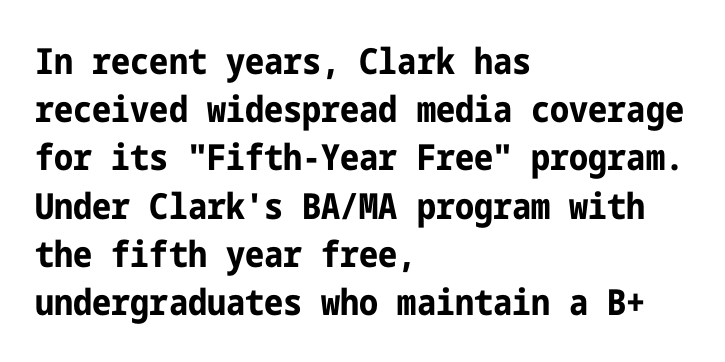
The rendering keeps characters at their native spacing. The letters carry no serifs — their stems end cleanly without finishing strokes. Left-aligned paragraph, ragged on the right. Clear beneath every line of the passage. These lines were composed using upright roman letters. The designer left line spacing at the default.
